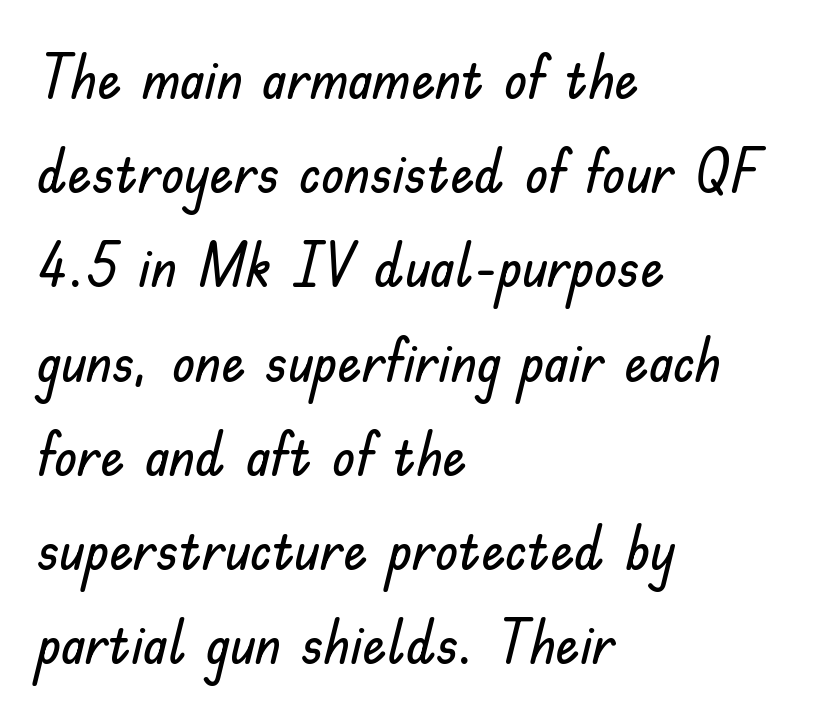
Q: Is the text italic (slanted)? A: Yes.
Q: Is the typeface a serif or a sans-serif typeface? A: Sans-serif.
Q: Is the text underlined? A: No.
Q: How is the paragraph aligned? A: Left-aligned.
Q: Is the spacing between letters normal or unusually wide? A: Normal.
Q: Is the spacing between lines tight, normal or loose? A: Normal.
Q: Width (condensed, normal, or wide)? A: Normal.
Q: Stroke contrast? A: Low.
Q: x-height? A: Small.
Q: Monospaced? A: No.
